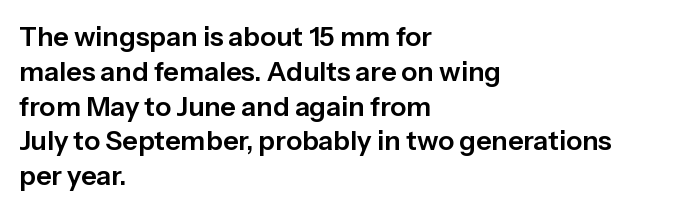
Q: Is the text italic (slanted)? A: No, it is upright.
Q: Is the text underlined? A: No.
Q: How is the paragraph aligned? A: Left-aligned.
Q: Is the spacing between letters normal or unusually wide? A: Normal.
Q: Is the spacing between lines tight, normal or loose? A: Normal.
